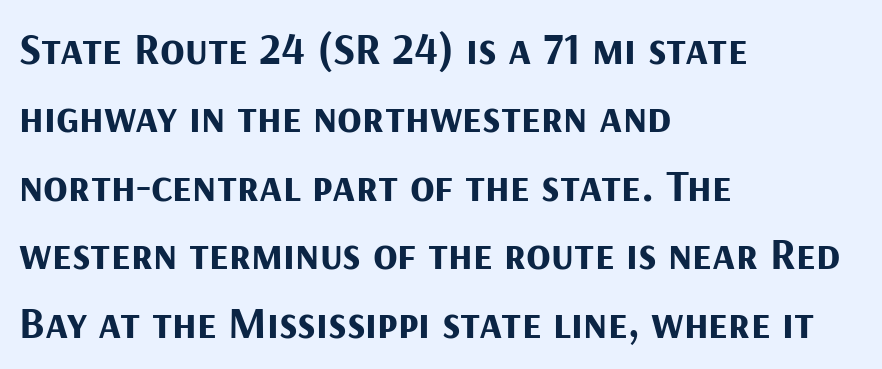
The image shows 45 px bold sans-serif type, upright; set left-aligned, normal line spacing (1.52x), normal letter spacing, not underlined; medium stroke contrast and a medium x-height.
